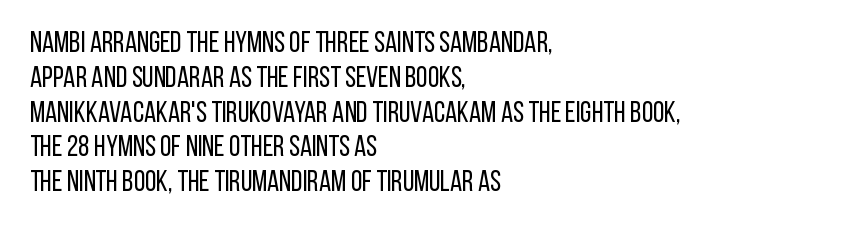
{"serif": "no", "italic": "no", "bold": "no", "weight": "regular", "width": "condensed", "stroke_contrast": "low", "x_height": "large", "monospaced": "no", "underline": "no", "align": "left", "line_spacing_ratio": 1.2, "letter_spacing": "normal", "letter_spacing_em": 0.0, "glyph_px": 29}
